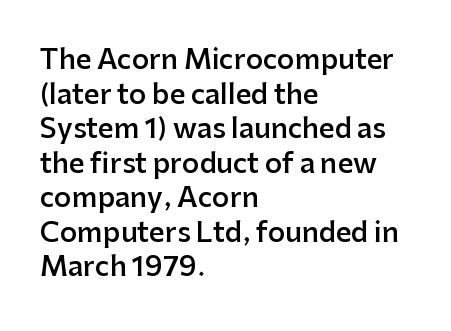
The image shows 27 px text type, upright; set left-aligned, normal line spacing (1.28x), normal letter spacing, not underlined.
